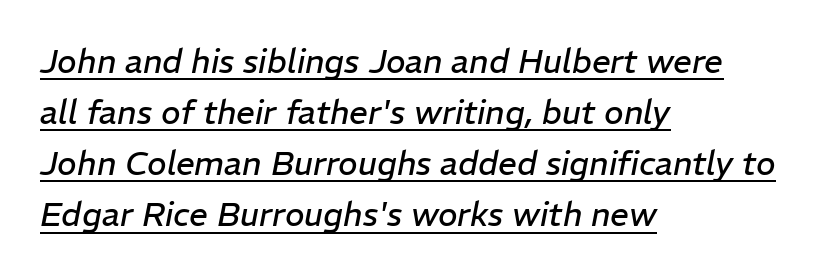
The rows are spaced the way most documents space them. Counters stay open thanks to moderate or lighter strokes. Is the block centered? No — it sits flush against the left margin. A typesetter would mark this as italic.
